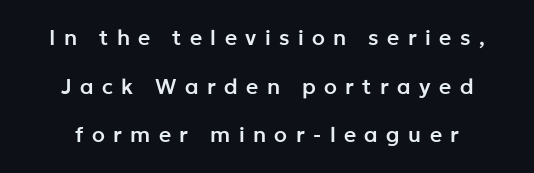
The image shows 21 px text type, upright; set centered, loose line spacing (2.31x), unusually wide letter spacing (+0.4 em), not underlined.
